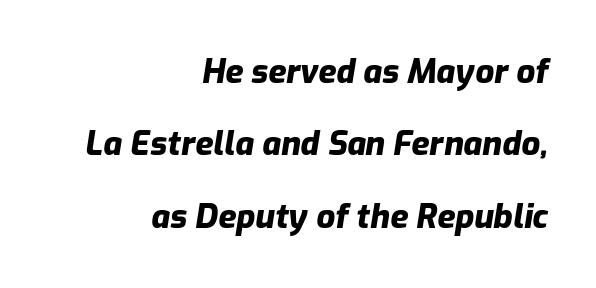
{"italic": "yes", "lean": "right", "slant_degrees": 9, "bold": "yes", "weight": "heavy", "width": "normal", "stroke_contrast": "low", "x_height": "medium", "monospaced": "no", "underline": "no", "align": "right", "line_spacing": "loose", "line_spacing_ratio": 2.19, "letter_spacing": "normal", "letter_spacing_em": 0.0, "glyph_px": 33}
